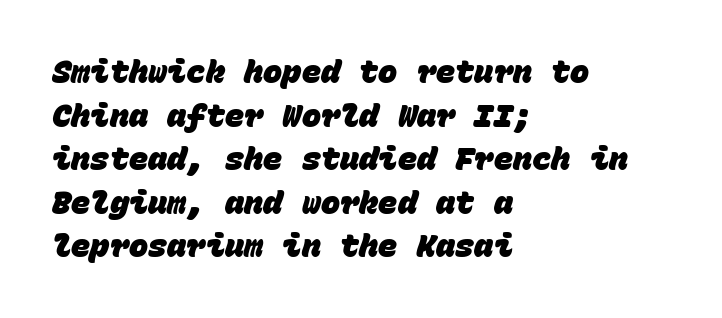
Line beginnings align vertically; line endings do not. A clean baseline with only descenders dipping below it. Spacing between characters is what you'd get straight out of the box. Fixed-width glyphs throughout — classic coding-font behaviour. Stroke terminals: plain, sans-serif.
